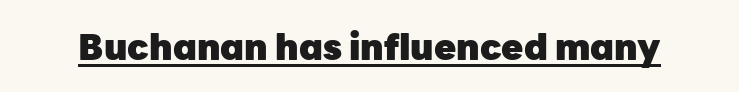
Q: Is the text bold? A: Yes.
Q: Is the text italic (slanted)? A: No, it is upright.
Q: Is the typeface a serif or a sans-serif typeface? A: Sans-serif.
Q: Is the text underlined? A: Yes.
Q: Is the spacing between letters normal or unusually wide? A: Normal.
Q: Width (condensed, normal, or wide)? A: Normal.
Q: Stroke contrast? A: Low.
Q: x-height? A: Medium.
Q: Monospaced? A: No.
